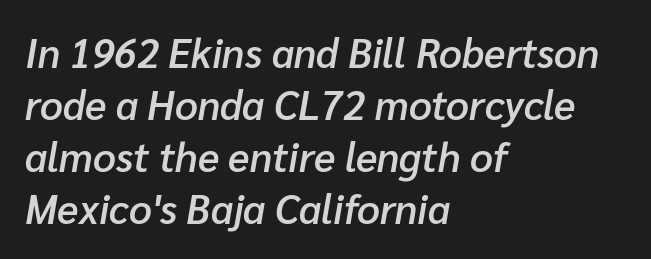
Q: Is the text bold? A: Semi-bold.
Q: Is the text italic (slanted)? A: Yes, it leans right by about 10 degrees.
Q: Is the text underlined? A: No.
Q: How is the paragraph aligned? A: Left-aligned.
Q: Is the spacing between letters normal or unusually wide? A: Normal.
Q: Is the spacing between lines tight, normal or loose? A: Normal.
Q: Width (condensed, normal, or wide)? A: Normal.
Q: Stroke contrast? A: Low.
Q: x-height? A: Medium.
Q: Monospaced? A: No.
